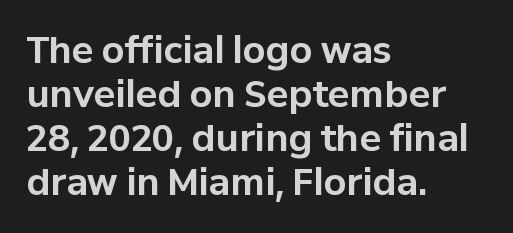
Every letter is thick-stroked: bold, no question. Visually the block forms a straight wall on the left and a jagged coastline on the right. Posture: vertical. The passage shown is typed in a proportional face where columns would drift. Look at the tracking — it's just the regular setting, nothing added.
